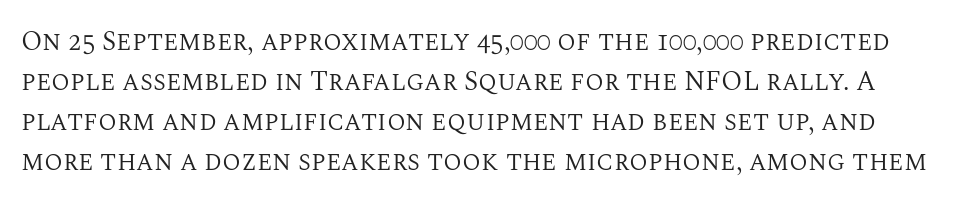
{"italic": "no", "bold": "no", "underline": "no", "line_spacing": "normal", "line_spacing_ratio": 1.48, "letter_spacing": "normal", "letter_spacing_em": 0.0, "glyph_px": 27}
